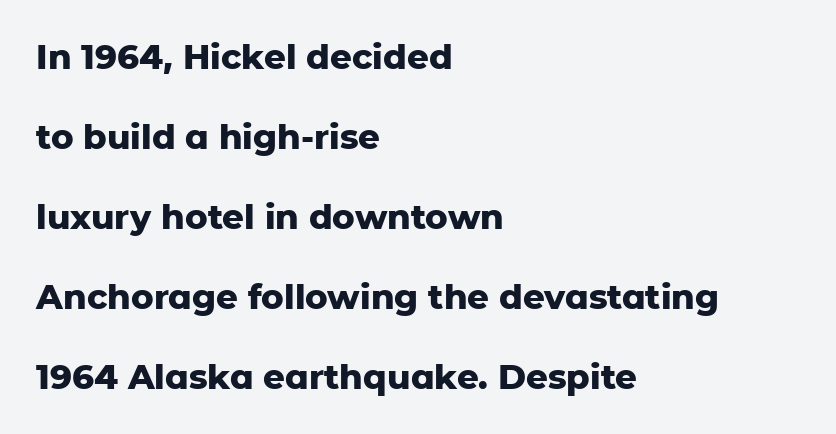
The image shows 34 px heavy sans-serif type, upright; set left-aligned, loose line spacing (2.35x), normal letter spacing, not underlined; low stroke contrast and a medium x-height.
